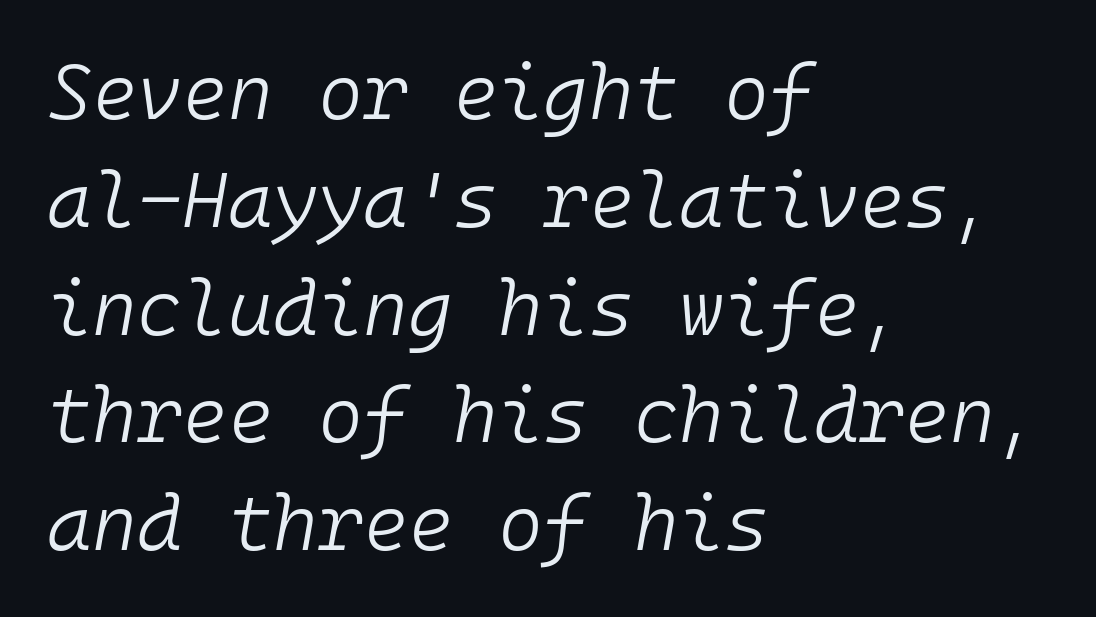
Q: Is the text bold? A: No.
Q: Is the text italic (slanted)? A: Yes, it leans right by about 10 degrees.
Q: Is the text underlined? A: No.
Q: How is the paragraph aligned? A: Left-aligned.
Q: Is the spacing between letters normal or unusually wide? A: Normal.
Q: Is the spacing between lines tight, normal or loose? A: Normal.
Q: Width (condensed, normal, or wide)? A: Normal.
Q: Stroke contrast? A: Low.
Q: x-height? A: Medium.
Q: Monospaced? A: Yes.
